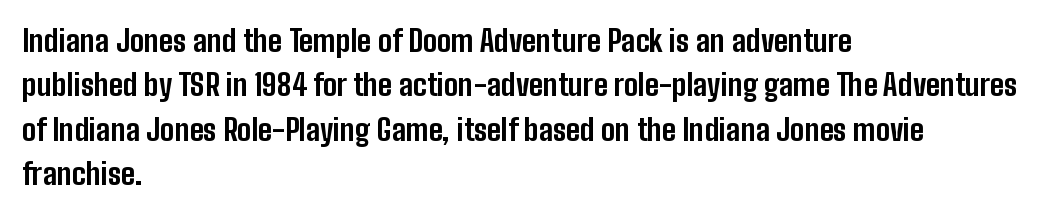
Q: Is the text bold? A: Yes.
Q: Is the text italic (slanted)? A: No, it is upright.
Q: Is the typeface a serif or a sans-serif typeface? A: Sans-serif.
Q: Is the text underlined? A: No.
Q: How is the paragraph aligned? A: Left-aligned.
Q: Is the spacing between letters normal or unusually wide? A: Normal.
Q: Is the spacing between lines tight, normal or loose? A: Normal.
Q: Width (condensed, normal, or wide)? A: Condensed.
Q: Stroke contrast? A: Low.
Q: x-height? A: Medium.
Q: Monospaced? A: No.
